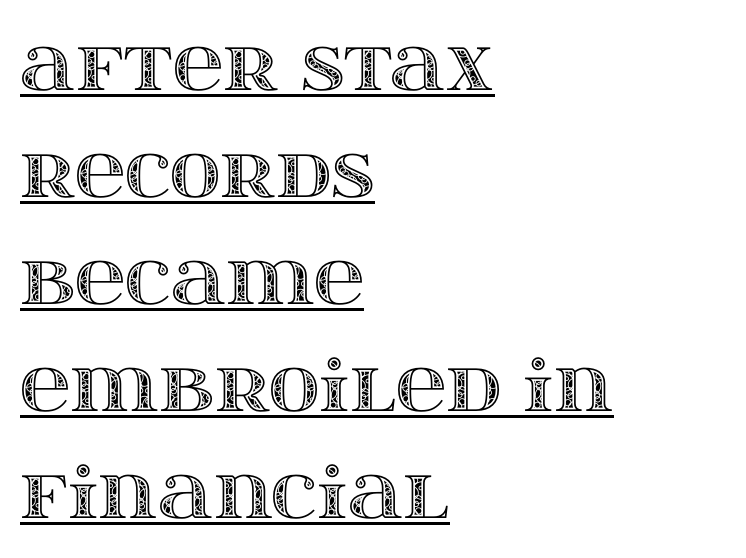
The image shows 70 px wide type, upright; set left-aligned, normal line spacing (1.53x), normal letter spacing, underlined; a large x-height.
